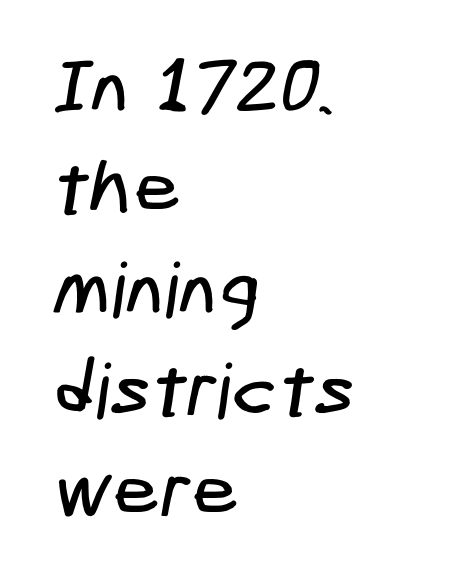
The image shows 76 px condensed sans-serif type; set left-aligned, normal line spacing (1.33x), normal letter spacing, not underlined; low stroke contrast and a medium x-height.
